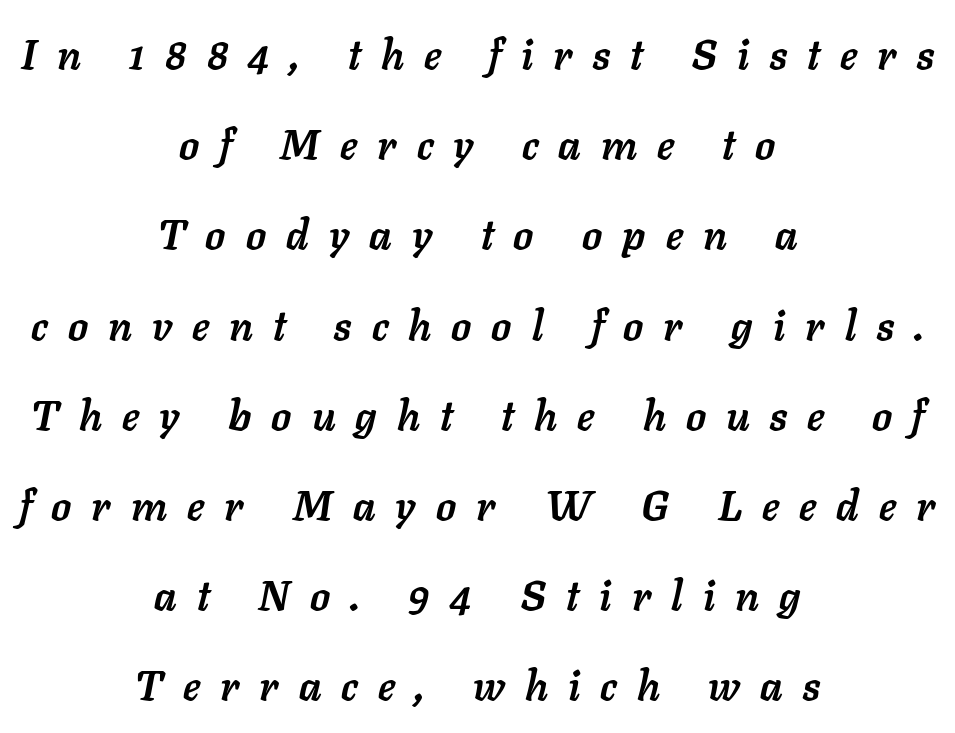
Q: Is the text bold? A: Yes.
Q: Is the text italic (slanted)? A: Yes, it leans right by about 11 degrees.
Q: Is the text underlined? A: No.
Q: How is the paragraph aligned? A: Centered.
Q: Is the spacing between letters normal or unusually wide? A: Unusually wide.
Q: Is the spacing between lines tight, normal or loose? A: Loose.
Q: Width (condensed, normal, or wide)? A: Normal.
Q: Stroke contrast? A: Low.
Q: x-height? A: Medium.
Q: Monospaced? A: No.
